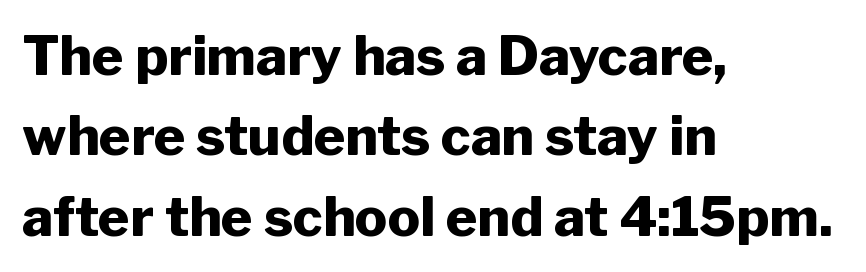
{"serif": "no", "italic": "no", "bold": "yes", "weight": "heavy", "width": "normal", "stroke_contrast": "low", "x_height": "medium", "monospaced": "no", "underline": "no", "align": "left", "line_spacing": "normal", "line_spacing_ratio": 1.49, "letter_spacing": "normal", "letter_spacing_em": 0.0, "glyph_px": 54}
